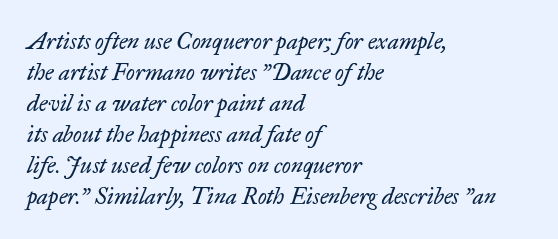
{"italic": "yes", "lean": "right", "slant_degrees": 17, "bold": "no", "underline": "no", "align": "left", "line_spacing": "normal", "line_spacing_ratio": 1.35, "letter_spacing": "normal", "letter_spacing_em": 0.0, "glyph_px": 23}
